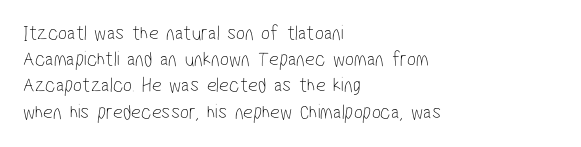
Weight: regular or lighter. One-word summary of the alignment: left. In terms of leading, this rendering sits right in the middle. The horizontal fit of the characters is conventional and even.
